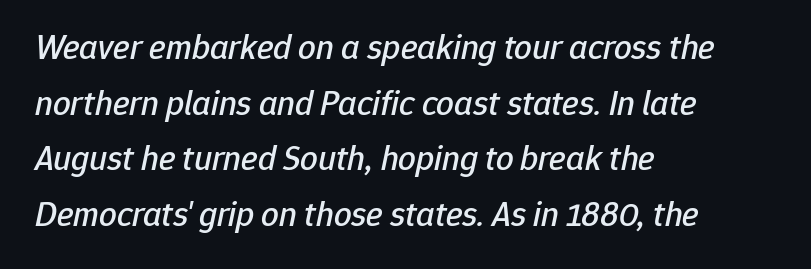
{"italic": "yes", "lean": "right", "slant_degrees": 12, "width": "normal", "stroke_contrast": "low", "x_height": "medium", "monospaced": "no", "underline": "no", "align": "left", "line_spacing": "normal", "line_spacing_ratio": 1.59, "letter_spacing": "normal", "letter_spacing_em": 0.0, "glyph_px": 35}
